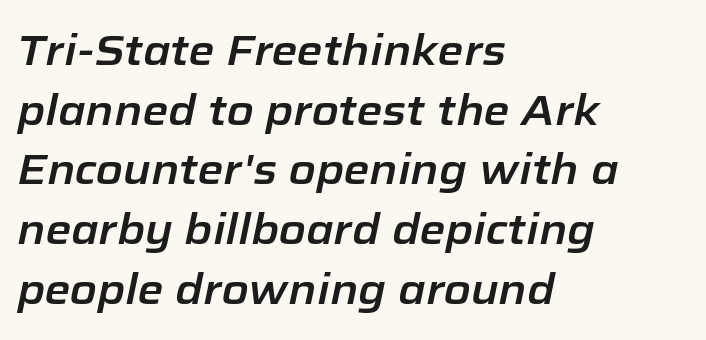
Q: Is the text italic (slanted)? A: Yes, it leans right by about 12 degrees.
Q: Is the text underlined? A: No.
Q: How is the paragraph aligned? A: Left-aligned.
Q: Is the spacing between letters normal or unusually wide? A: Normal.
Q: Is the spacing between lines tight, normal or loose? A: Normal.
Q: Width (condensed, normal, or wide)? A: Normal.
Q: Stroke contrast? A: Low.
Q: x-height? A: Medium.
Q: Monospaced? A: No.
